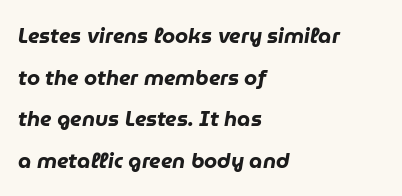
The lines in this sample share a left origin and differ only in where they stop. Strokes here are thick enough to call this a true bold. No extra tracking has been applied to these lines. Leading: increased. The lettering tilts uniformly, giving the passage an italic look.
